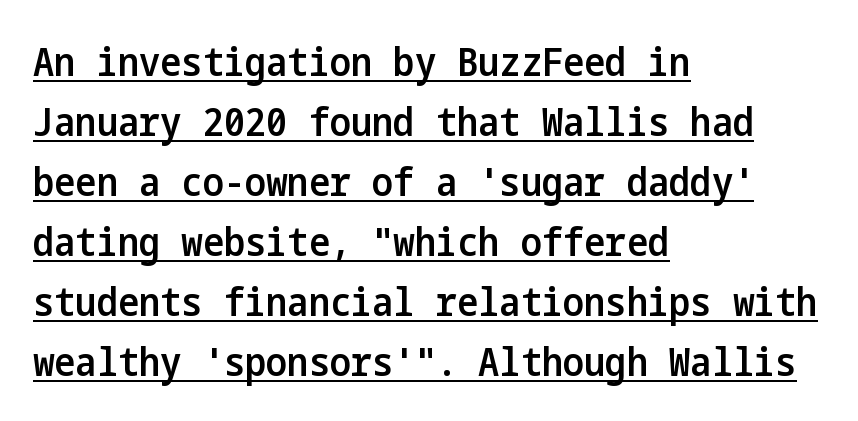
Q: Is the text bold? A: Semi-bold.
Q: Is the text italic (slanted)? A: No, it is upright.
Q: Is the typeface a serif or a sans-serif typeface? A: Sans-serif.
Q: Is the text underlined? A: Yes.
Q: How is the paragraph aligned? A: Left-aligned.
Q: Is the spacing between letters normal or unusually wide? A: Normal.
Q: Is the spacing between lines tight, normal or loose? A: Normal.
Q: Width (condensed, normal, or wide)? A: Condensed.
Q: Stroke contrast? A: Low.
Q: x-height? A: Medium.
